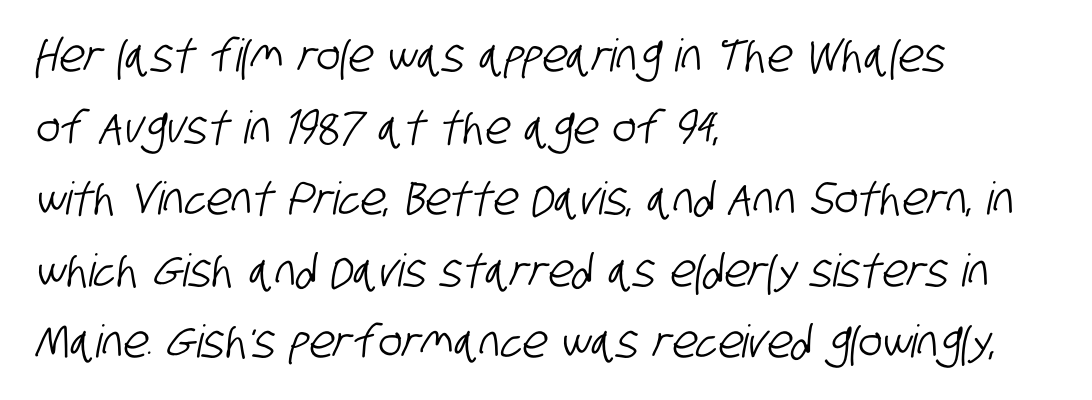
These lines are rendered in a variable-pitch font. Letter spacing: default. Baseline-to-baseline distance is the conventional proportion of letter height. The typesetter chose a ragged-right arrangement here. Does the type have serifs? No, each stem ends abruptly. Words float on clear page, feet unadorned.
